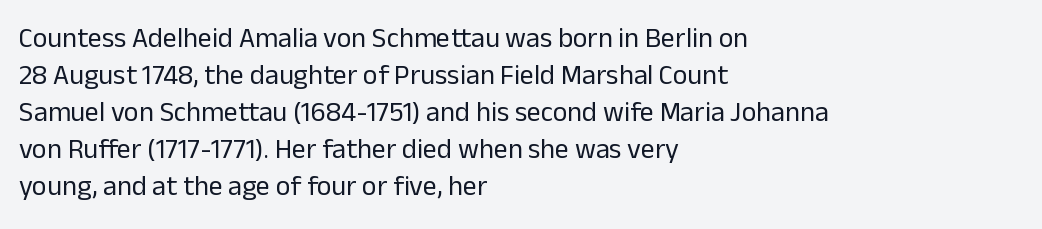
The image shows 28 px regular-weight sans-serif type, upright; set left-aligned, normal line spacing (1.32x), normal letter spacing, not underlined; low stroke contrast and a medium x-height.
